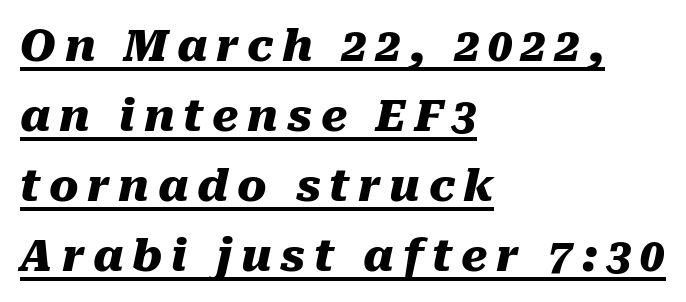
Glance below the letters and you will spot a drawn line. Typeset ragged right — the left edge is the straight one. A typesetter would call this heavily tracked-out type. Leading: standard. Stroke thickness is high; the sample reads as a true bold.
